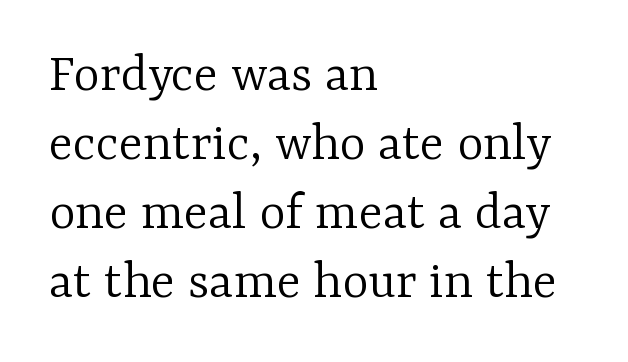
The image shows 56 px light serif type, upright; set left-aligned, line spacing 1.23x, normal letter spacing, not underlined; low stroke contrast and a medium x-height.
